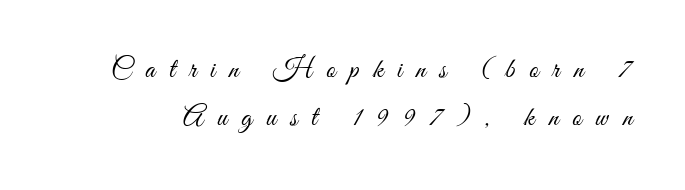
Q: Is the text bold? A: No.
Q: Is the text italic (slanted)? A: Yes.
Q: Is the typeface a serif or a sans-serif typeface? A: Sans-serif.
Q: Is the text underlined? A: No.
Q: Is the spacing between letters normal or unusually wide? A: Unusually wide.
Q: Is the spacing between lines tight, normal or loose? A: Normal.
Q: Width (condensed, normal, or wide)? A: Condensed.
Q: Stroke contrast? A: Medium.
Q: x-height? A: Small.
Q: Monospaced? A: No.
